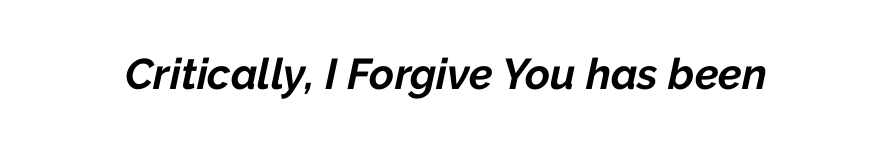
Q: Is the text bold? A: Yes.
Q: Is the text italic (slanted)? A: Yes, it leans right by about 12 degrees.
Q: Is the text underlined? A: No.
Q: Is the spacing between letters normal or unusually wide? A: Normal.
Q: Width (condensed, normal, or wide)? A: Normal.
Q: Stroke contrast? A: Low.
Q: x-height? A: Medium.
Q: Monospaced? A: No.
